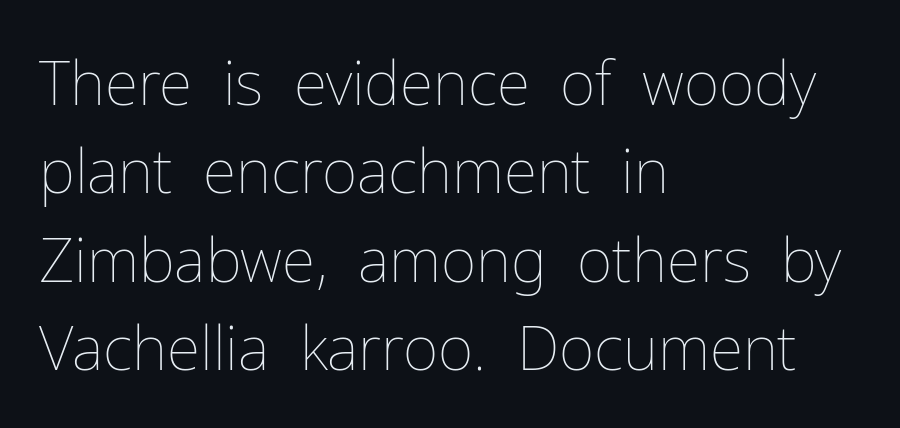
The image shows 61 px thin type, upright; set left-aligned, normal line spacing (1.45x), normal letter spacing, not underlined; low stroke contrast and a medium x-height.
